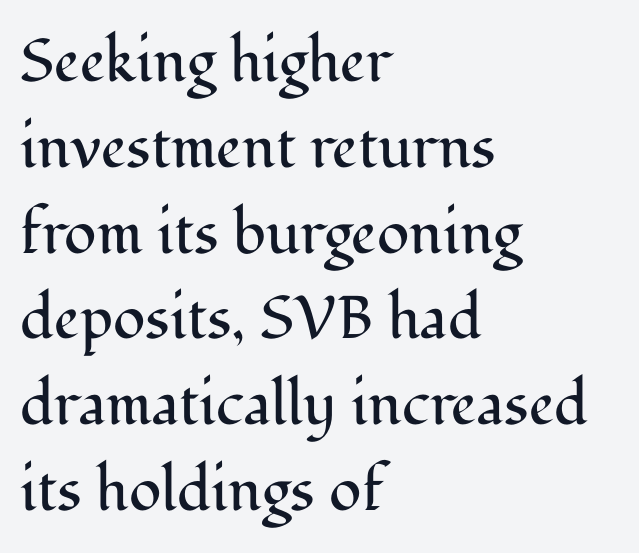
{"serif": "yes", "italic": "no", "bold": "no", "weight": "regular", "width": "normal", "stroke_contrast": "medium", "x_height": "medium", "monospaced": "no", "underline": "no", "align": "left", "line_spacing": "normal", "line_spacing_ratio": 1.43, "letter_spacing": "normal", "letter_spacing_em": 0.0, "glyph_px": 60}
